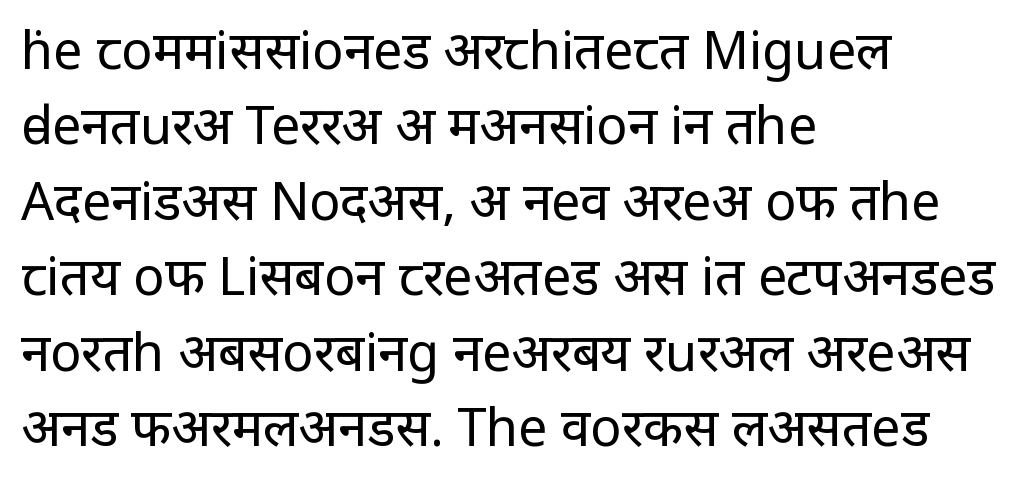
Q: Is the text bold? A: No.
Q: Is the text italic (slanted)? A: No, it is upright.
Q: Is the typeface a serif or a sans-serif typeface? A: Sans-serif.
Q: Is the text underlined? A: No.
Q: How is the paragraph aligned? A: Left-aligned.
Q: Is the spacing between letters normal or unusually wide? A: Normal.
Q: Is the spacing between lines tight, normal or loose? A: Normal.
Q: Width (condensed, normal, or wide)? A: Condensed.
Q: Stroke contrast? A: Low.
Q: x-height? A: Large.
Q: Monospaced? A: No.
